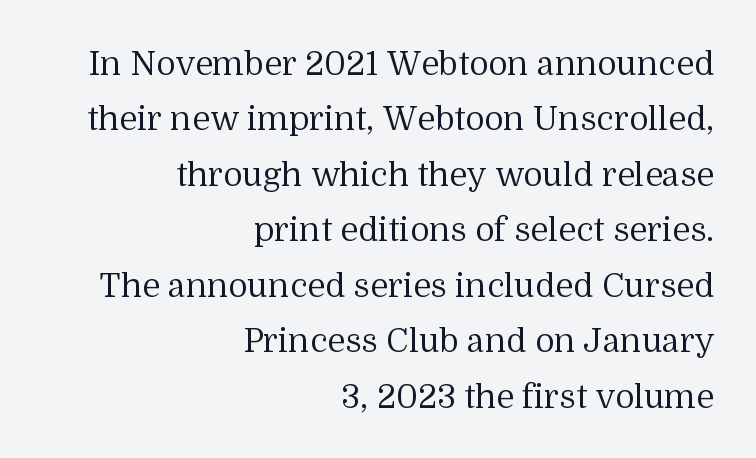
The image shows 33 px regular-weight serif type, upright; set right-aligned, normal line spacing (1.68x), normal letter spacing, not underlined; medium stroke contrast and a medium x-height.
